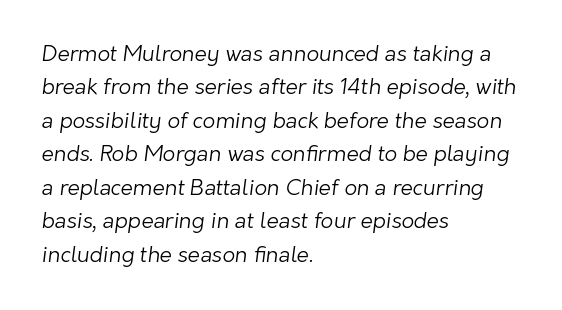
{"bold": "no", "underline": "no", "align": "left", "line_spacing": "normal", "line_spacing_ratio": 1.52, "letter_spacing": "normal", "letter_spacing_em": 0.0, "glyph_px": 22}
